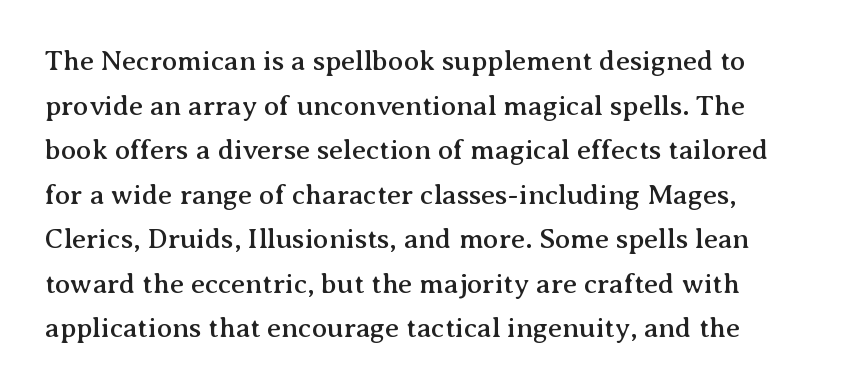
Q: Is the text italic (slanted)? A: No, it is upright.
Q: Is the typeface a serif or a sans-serif typeface? A: Serif.
Q: Is the text underlined? A: No.
Q: Is the spacing between letters normal or unusually wide? A: Normal.
Q: Is the spacing between lines tight, normal or loose? A: Normal.
Q: Width (condensed, normal, or wide)? A: Normal.
Q: Stroke contrast? A: Medium.
Q: x-height? A: Medium.
Q: Monospaced? A: No.
